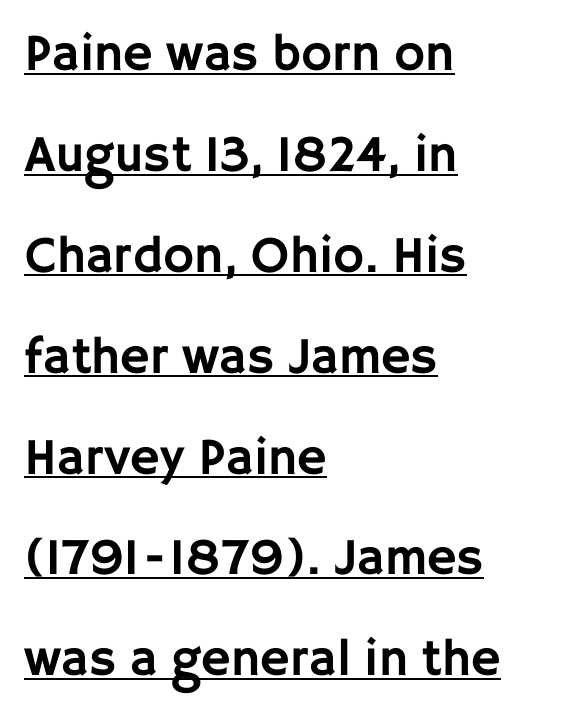
If you drew a ruler down the left edge, every line would touch it. Spacing verdict: proportional, widths tailored to each character. Underline: present. Leading is clearly above the norm, producing a sparse column. A typesetter would call this zero additional tracking. A roman cut, with each character standing at attention.
